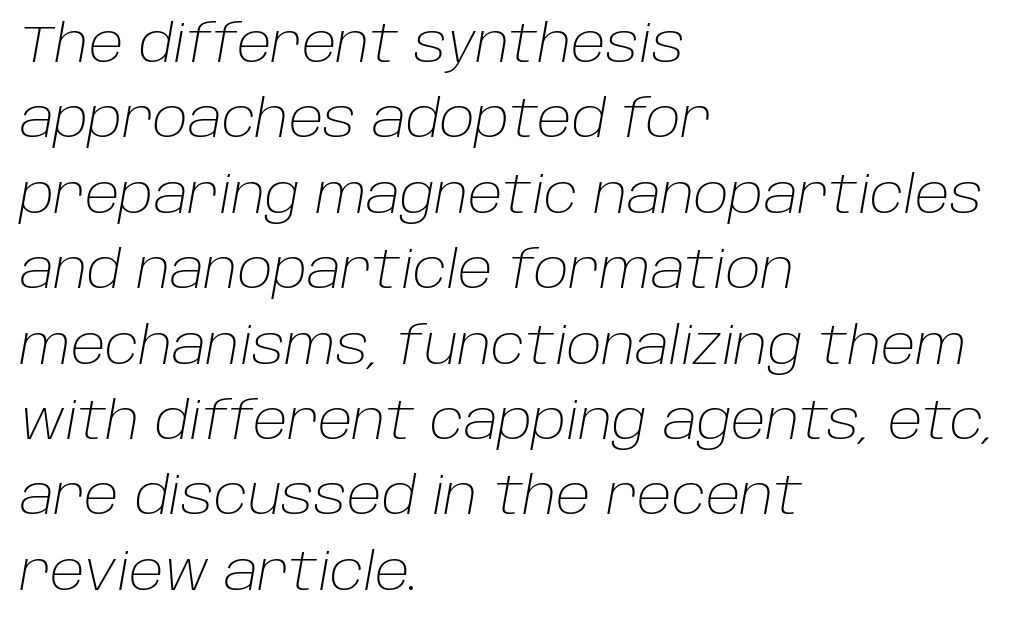
Q: Is the text bold? A: No.
Q: Is the text italic (slanted)? A: Yes, it leans right by about 10 degrees.
Q: Is the text underlined? A: No.
Q: How is the paragraph aligned? A: Left-aligned.
Q: Is the spacing between letters normal or unusually wide? A: Normal.
Q: Is the spacing between lines tight, normal or loose? A: Normal.
Q: Width (condensed, normal, or wide)? A: Normal.
Q: Stroke contrast? A: Low.
Q: x-height? A: Large.
Q: Monospaced? A: No.
